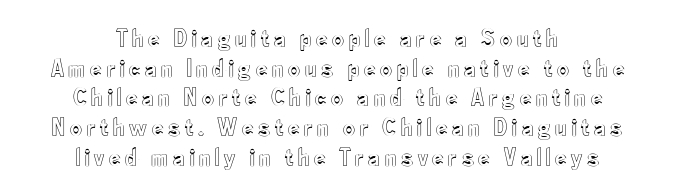
{"italic": "no", "underline": "no", "align": "center", "line_spacing": "tight", "line_spacing_ratio": 1.14, "glyph_px": 26}
